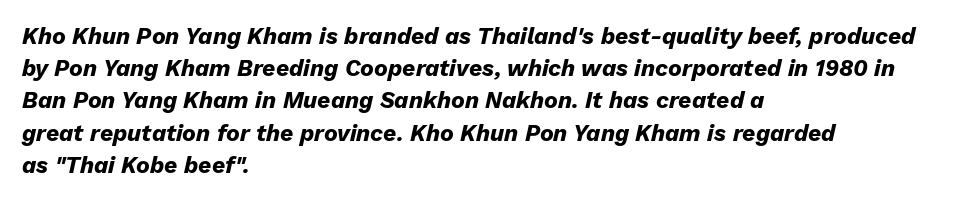
When letters slant like this, we call the style italic. The space beneath each line is pristine and unruled. Strong, thick strokes mark this as bold type. Each word holds together tightly as a unit, with standard inter-letter gaps. The passage shown stacks its lines at a standard gap. Caption: multi-line text, flush left, ragged right.
